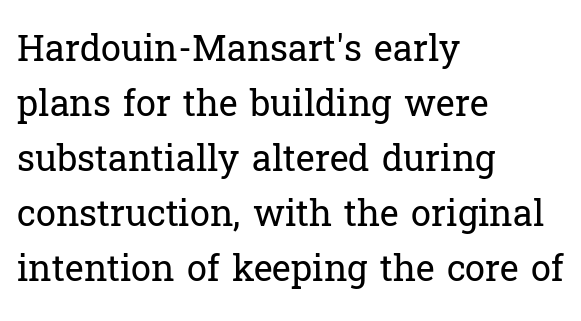
Q: Is the text bold? A: No.
Q: Is the text italic (slanted)? A: No, it is upright.
Q: Is the typeface a serif or a sans-serif typeface? A: Serif.
Q: Is the text underlined? A: No.
Q: How is the paragraph aligned? A: Left-aligned.
Q: Is the spacing between letters normal or unusually wide? A: Normal.
Q: Is the spacing between lines tight, normal or loose? A: Normal.
Q: Width (condensed, normal, or wide)? A: Normal.
Q: Stroke contrast? A: Low.
Q: x-height? A: Medium.
Q: Monospaced? A: No.
